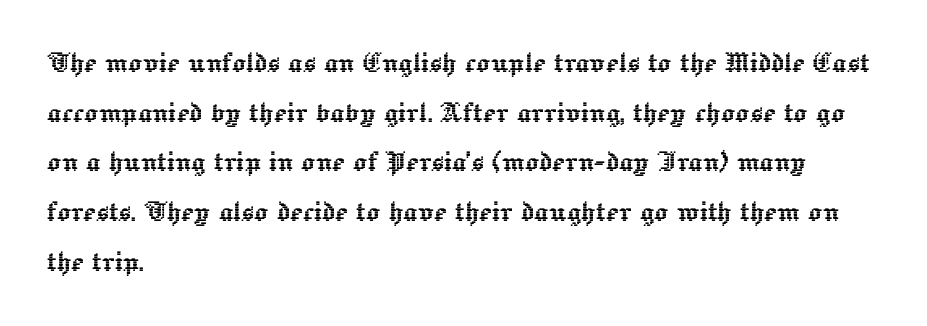
{"italic": "no", "width": "normal", "x_height": "medium", "monospaced": "no", "underline": "no", "align": "left", "line_spacing": "normal", "line_spacing_ratio": 1.46, "letter_spacing": "normal", "letter_spacing_em": 0.0, "glyph_px": 34}
